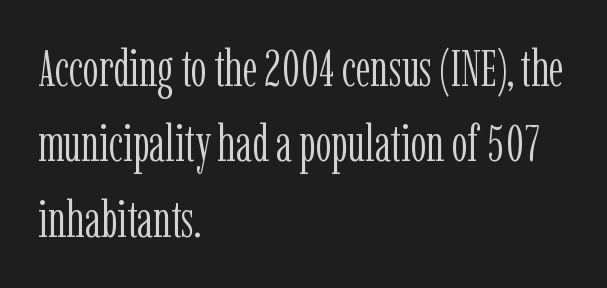
The image shows 50 px light, condensed serif type, upright; set left-aligned, normal line spacing (1.51x), normal letter spacing, not underlined; low stroke contrast and a medium x-height.
